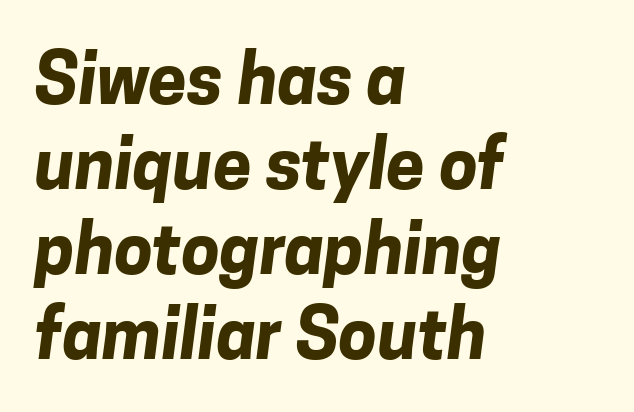
{"serif": "no", "bold": "yes", "weight": "bold", "width": "normal", "stroke_contrast": "low", "x_height": "medium", "monospaced": "no", "underline": "no", "align": "left", "line_spacing_ratio": 1.23, "letter_spacing": "normal", "letter_spacing_em": 0.0, "glyph_px": 69}
